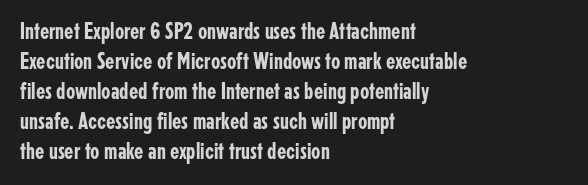
The lines in this sample share a left origin and differ only in where they stop. Tracking here is standard; glyphs follow each other at the usual distance. How would I describe the line gaps? Plain and ordinary. You can tell it's not italic because the verticals are truly vertical.
